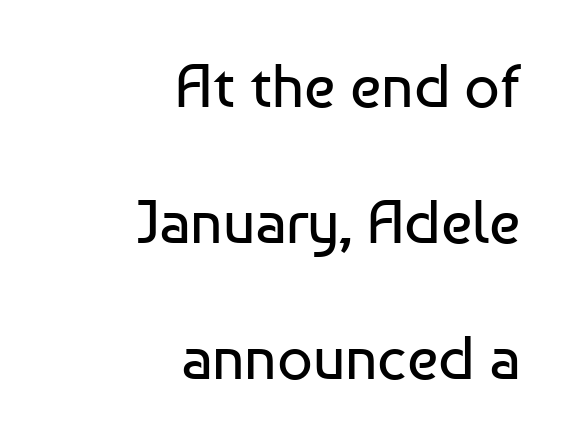
Q: Is the text bold? A: No.
Q: Is the text italic (slanted)? A: No, it is upright.
Q: Is the typeface a serif or a sans-serif typeface? A: Sans-serif.
Q: Is the text underlined? A: No.
Q: How is the paragraph aligned? A: Right-aligned.
Q: Is the spacing between letters normal or unusually wide? A: Normal.
Q: Is the spacing between lines tight, normal or loose? A: Loose.
Q: Width (condensed, normal, or wide)? A: Normal.
Q: Stroke contrast? A: Low.
Q: x-height? A: Medium.
Q: Monospaced? A: No.
